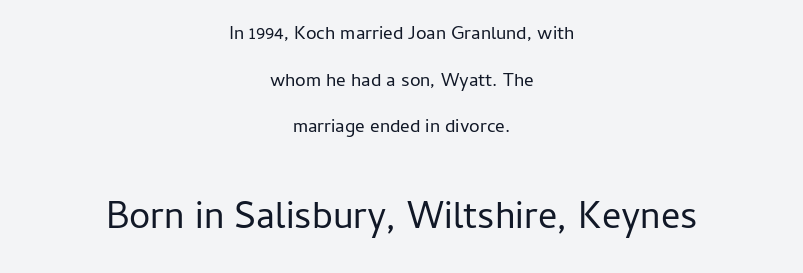
The font is comparable to plain body text, perhaps lighter. Spacing verdict: proportional, widths tailored to each character. The line texture is even and compact thanks to regular tracking. Each row of text sits above clean, open space. Line starts and ends both wander, symmetrically.
